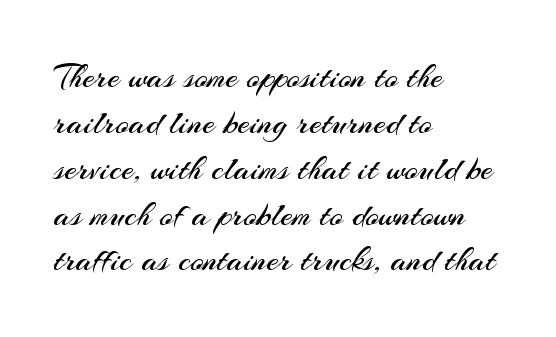
{"serif": "no", "bold": "no", "weight": "regular", "width": "normal", "stroke_contrast": "medium", "x_height": "small", "monospaced": "no", "underline": "no", "align": "left", "line_spacing": "normal", "line_spacing_ratio": 1.31, "letter_spacing": "normal", "letter_spacing_em": 0.0, "glyph_px": 35}
